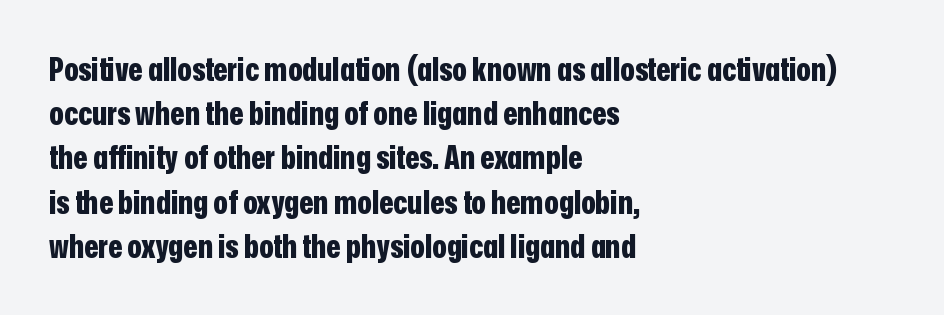
The foot of each line stays bare and open. These lines sit exactly where default settings would place them. Looks like regular typesetting: each glyph gets only the width it needs. Are there feet on the stems? There aren't — it's a sans.
